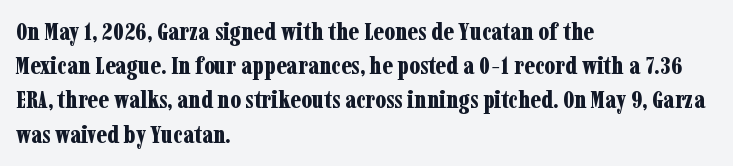
Q: Is the text bold? A: Yes.
Q: Is the text italic (slanted)? A: No, it is upright.
Q: Is the text underlined? A: No.
Q: How is the paragraph aligned? A: Left-aligned.
Q: Is the spacing between letters normal or unusually wide? A: Normal.
Q: Is the spacing between lines tight, normal or loose? A: Normal.
